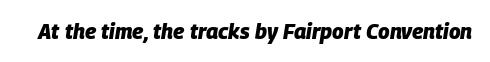
Each word holds together tightly as a unit, with standard inter-letter gaps. This is heavy type, rendered in bold. The zone under the glyphs is completely vacant. Is the type slanted? Yes — the strokes lean at a clear angle.
